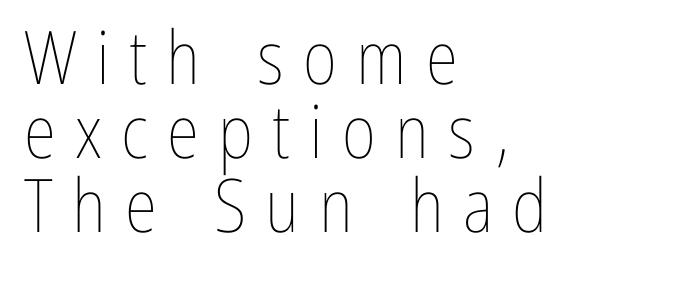
Q: Is the text bold? A: No.
Q: Is the text italic (slanted)? A: No, it is upright.
Q: Is the text underlined? A: No.
Q: How is the paragraph aligned? A: Left-aligned.
Q: Is the spacing between letters normal or unusually wide? A: Unusually wide.
Q: Is the spacing between lines tight, normal or loose? A: Tight.
Q: Width (condensed, normal, or wide)? A: Condensed.
Q: Stroke contrast? A: Low.
Q: x-height? A: Medium.
Q: Monospaced? A: No.
